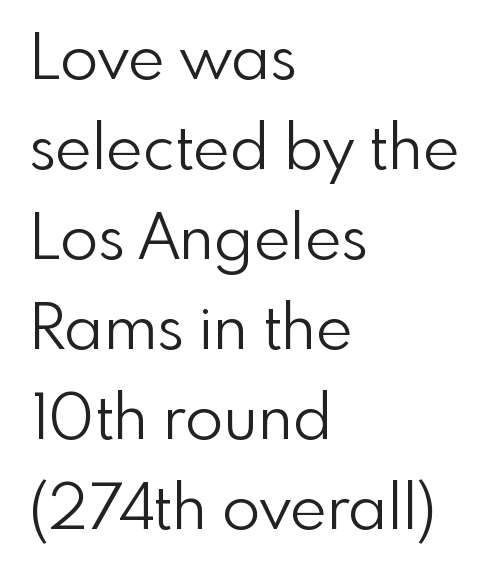
The image shows 63 px light sans-serif type, upright; set left-aligned, normal line spacing (1.43x), normal letter spacing, not underlined; low stroke contrast and a small x-height.
